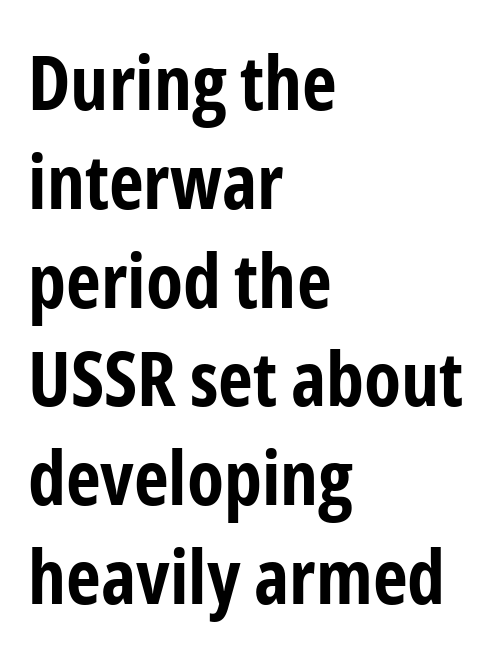
Q: Is the text bold? A: Yes.
Q: Is the text italic (slanted)? A: No, it is upright.
Q: Is the typeface a serif or a sans-serif typeface? A: Sans-serif.
Q: Is the text underlined? A: No.
Q: How is the paragraph aligned? A: Left-aligned.
Q: Is the spacing between letters normal or unusually wide? A: Normal.
Q: Is the spacing between lines tight, normal or loose? A: Normal.
Q: Width (condensed, normal, or wide)? A: Condensed.
Q: Stroke contrast? A: Low.
Q: x-height? A: Medium.
Q: Monospaced? A: No.
